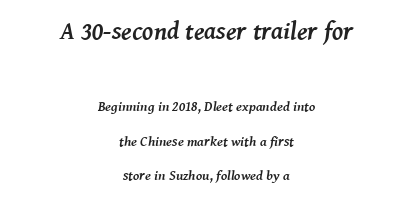
{"italic": "yes", "lean": "right", "slant_degrees": 8, "bold": "yes", "underline": "no", "align": "center", "line_spacing": "loose", "line_spacing_ratio": 2.45, "letter_spacing": "normal", "letter_spacing_em": 0.0, "larger_block": "first", "size_ratio": 1.79, "glyph_px": 25}
